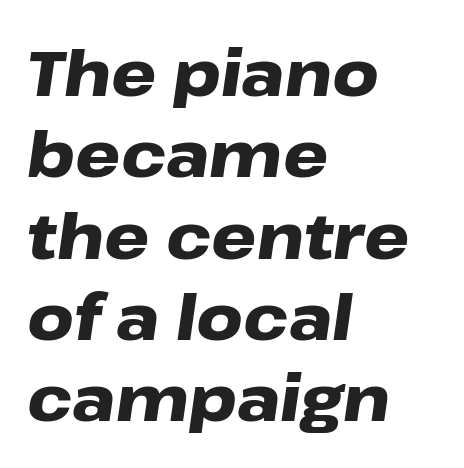
{"italic": "yes", "lean": "right", "slant_degrees": 8, "bold": "yes", "weight": "heavy", "width": "wide", "stroke_contrast": "low", "x_height": "medium", "monospaced": "no", "underline": "no", "align": "left", "line_spacing": "normal", "line_spacing_ratio": 1.27, "letter_spacing": "normal", "letter_spacing_em": 0.0, "glyph_px": 64}
